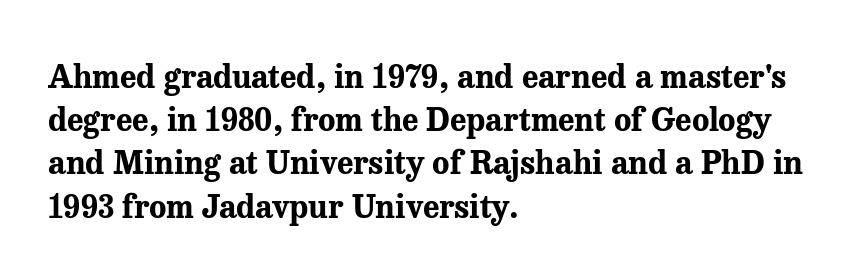
Students, note that the glyphs here touch the page at normal intervals. Looks like regular typesetting: each glyph gets only the width it needs. The rendering anchors every line to the left-hand side. Type without underlining. These lines carry a lot of weight — the face is fully bold.
